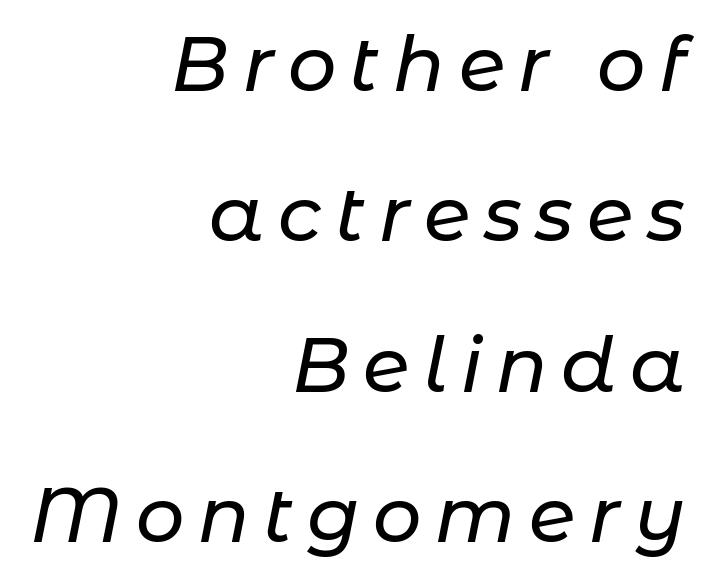
Q: Is the text italic (slanted)? A: Yes, it leans right by about 11 degrees.
Q: Is the text underlined? A: No.
Q: How is the paragraph aligned? A: Right-aligned.
Q: Is the spacing between lines tight, normal or loose? A: Loose.
Q: Width (condensed, normal, or wide)? A: Normal.
Q: Stroke contrast? A: Low.
Q: x-height? A: Medium.
Q: Monospaced? A: No.
